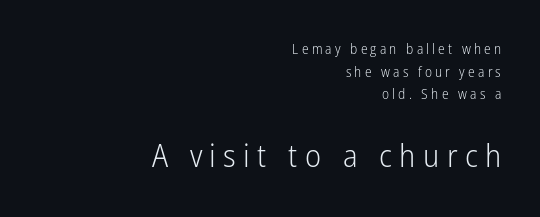
Words appear elongated and porous because spacing is wide. No extra ink here — the face is not bold. Letterform terminals end flat and unadorned throughout the passage. The glyphs are unaccompanied by any horizontal stroke below them. These lines stack with their right ends in a neat column. The lower block of text is set noticeably larger than the block above it.
